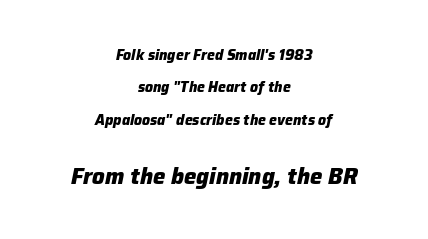
The image shows 22 px bold type, italic (leaning right); set centered, loose line spacing (2.32x), normal letter spacing, not underlined; the second (bottom) block is 1.57x larger.
